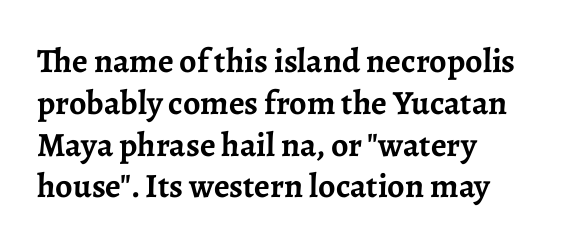
The image shows 34 px semibold serif type, upright; set left-aligned, line spacing 1.23x, normal letter spacing, not underlined; low stroke contrast and a medium x-height.
